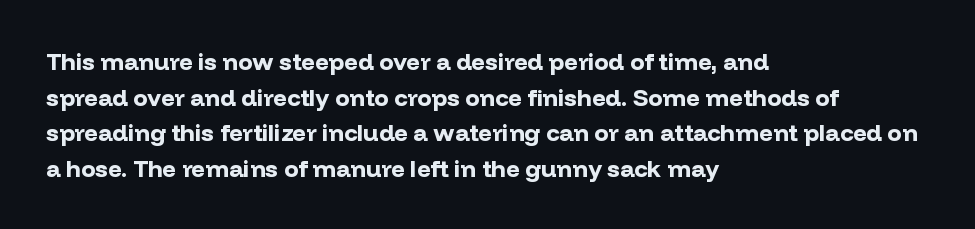
{"italic": "no", "bold": "yes", "underline": "no", "align": "left", "line_spacing": "normal", "line_spacing_ratio": 1.48, "letter_spacing": "normal", "letter_spacing_em": 0.0, "glyph_px": 24}
